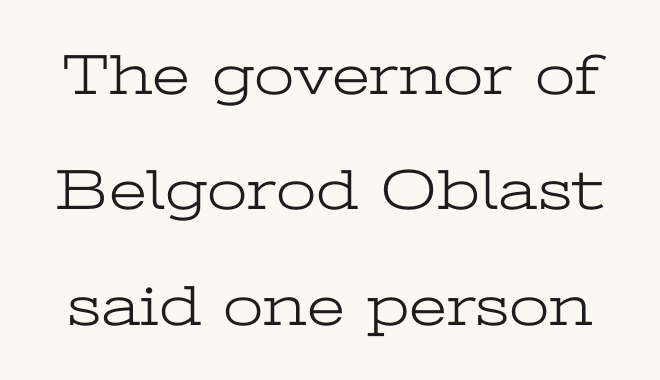
Q: Is the text bold? A: No.
Q: Is the text italic (slanted)? A: No, it is upright.
Q: Is the typeface a serif or a sans-serif typeface? A: Serif.
Q: Is the text underlined? A: No.
Q: Is the spacing between letters normal or unusually wide? A: Normal.
Q: Is the spacing between lines tight, normal or loose? A: Loose.
Q: Width (condensed, normal, or wide)? A: Wide.
Q: Stroke contrast? A: Low.
Q: x-height? A: Medium.
Q: Monospaced? A: No.
